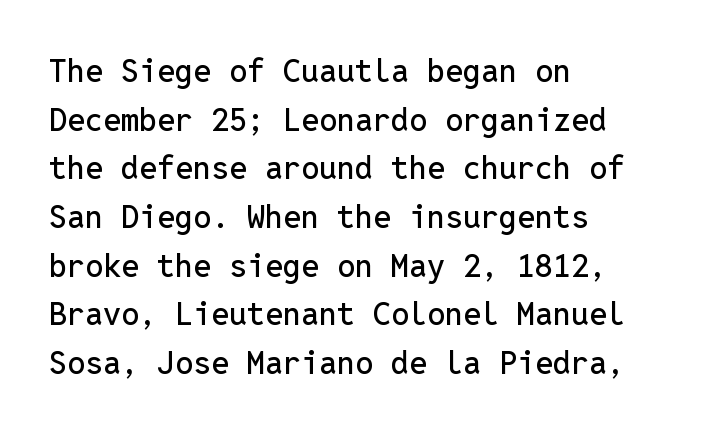
Inter-character spacing is left at the font's built-in metrics. A typesetter would call this leading conventional body-copy spacing. No italicization has been applied; the sample stays upright. Teacher's note: observe the even left margin — that is flush-left alignment.
